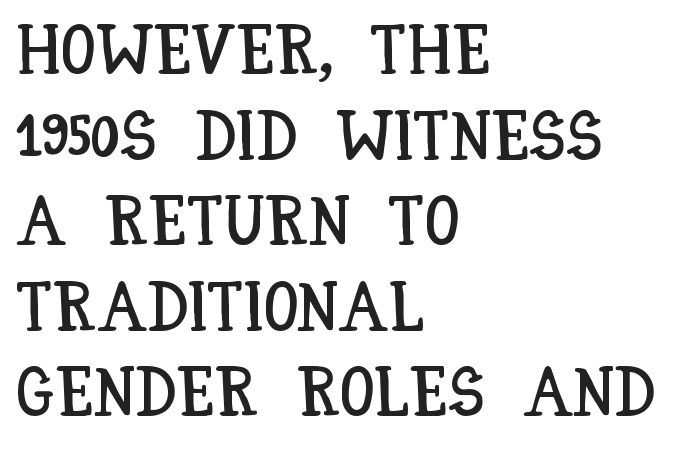
{"italic": "no", "width": "condensed", "stroke_contrast": "low", "x_height": "large", "monospaced": "no", "underline": "no", "align": "left", "line_spacing_ratio": 1.24, "letter_spacing": "normal", "letter_spacing_em": 0.0, "glyph_px": 69}
